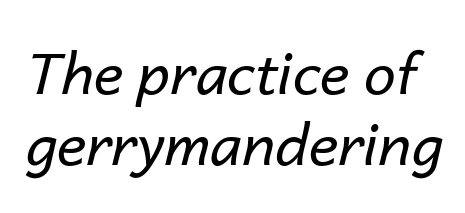
{"italic": "yes", "lean": "right", "slant_degrees": 14, "bold": "no", "weight": "regular", "width": "normal", "stroke_contrast": "low", "x_height": "medium", "monospaced": "no", "underline": "no", "line_spacing": "normal", "line_spacing_ratio": 1.25, "letter_spacing": "normal", "letter_spacing_em": 0.0, "glyph_px": 57}
